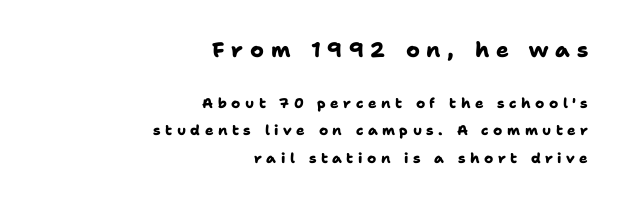
Q: Is the text bold? A: Yes.
Q: Is the text underlined? A: No.
Q: How is the paragraph aligned? A: Right-aligned.
Q: Is the spacing between letters normal or unusually wide? A: Unusually wide.
Q: Is the spacing between lines tight, normal or loose? A: Loose.
Q: Which block of text is set in a larger size, the first (top) or the second (bottom)? A: The first (top) one.
